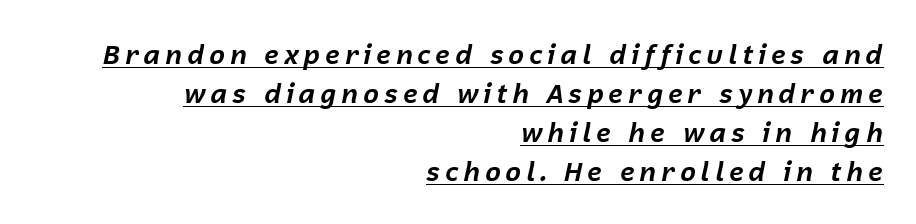
Q: Is the text bold? A: Yes.
Q: Is the text italic (slanted)? A: Yes, it leans right by about 12 degrees.
Q: Is the text underlined? A: Yes.
Q: How is the paragraph aligned? A: Right-aligned.
Q: Is the spacing between lines tight, normal or loose? A: Normal.
